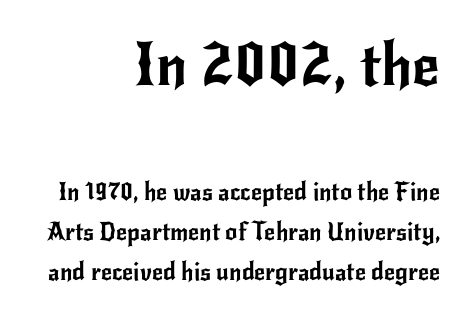
{"serif": "no", "italic": "no", "width": "normal", "stroke_contrast": "low", "x_height": "small", "monospaced": "no", "underline": "no", "align": "right", "line_spacing": "normal", "line_spacing_ratio": 1.68, "letter_spacing": "normal", "letter_spacing_em": 0.0, "larger_block": "first", "size_ratio": 2.5, "glyph_px": 60}
